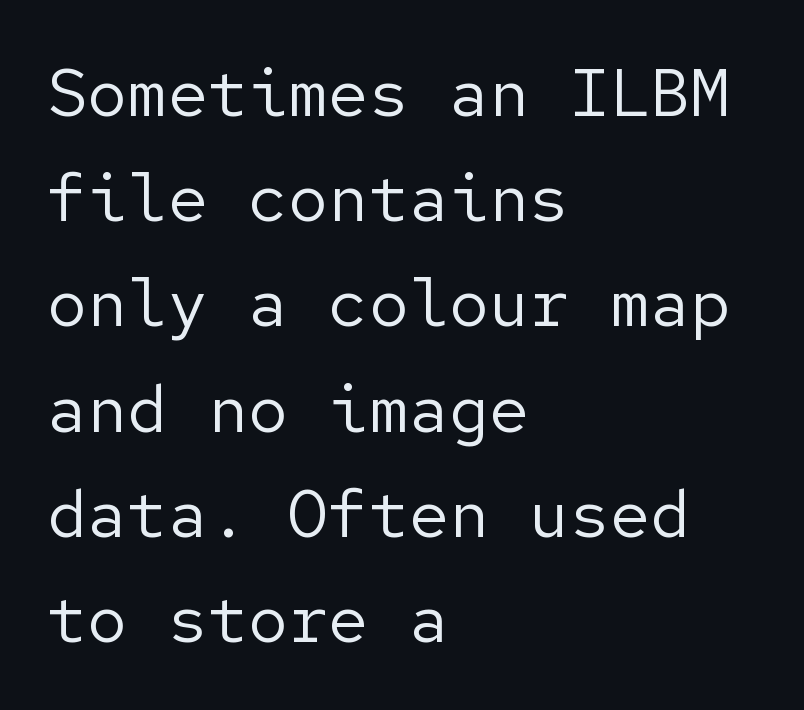
{"serif": "no", "italic": "no", "bold": "no", "weight": "regular", "width": "normal", "stroke_contrast": "low", "x_height": "medium", "underline": "no", "align": "left", "line_spacing": "normal", "line_spacing_ratio": 1.57, "letter_spacing": "normal", "letter_spacing_em": 0.0, "glyph_px": 67}
